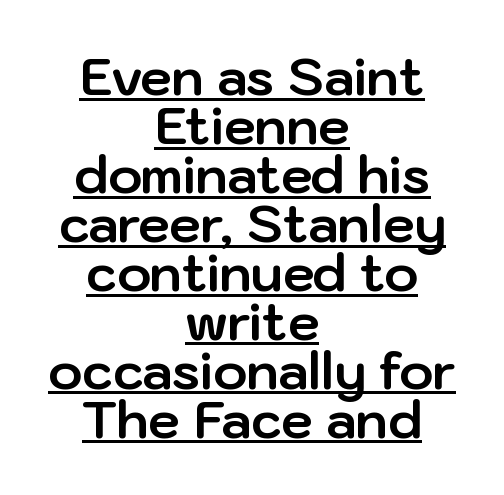
A dark, heavy texture on the line: the type is bold. Compared with undecorated copy, this sample adds a rule below the words. Quick note: not italic, upright. This is sans-serif lettering, the kind often seen on screens and signage. The text block is weighted toward neither margin, spreading evenly from the middle. Compared with typical paragraphs, the rows here are closer together.
